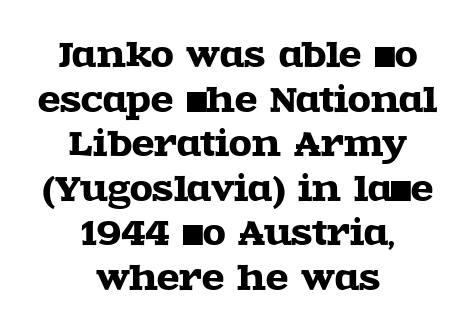
The image shows 33 px wide serif type, upright; set centered, normal line spacing (1.35x), normal letter spacing, not underlined; a large x-height.
